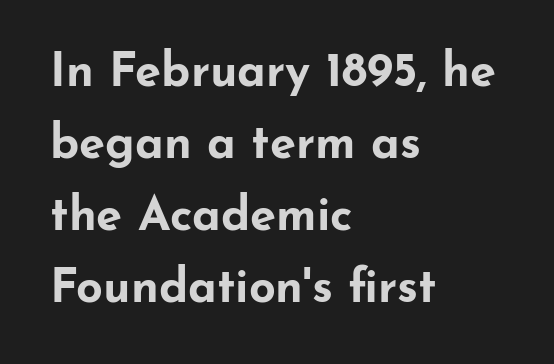
Has an underline been added? It has not. Looks like regular typesetting: each glyph gets only the width it needs. The type family on display is of the sans-serif kind. This sample uses plain, unmodified letter spacing. Its strokes are broad and dark, the hallmark of bold type. The lettering holds an erect, upright posture throughout.
